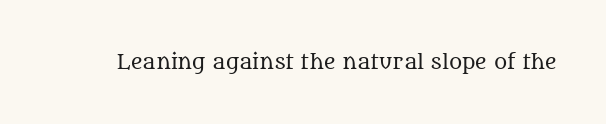
The image shows 20 px text type, upright; set normal letter spacing, not underlined.
